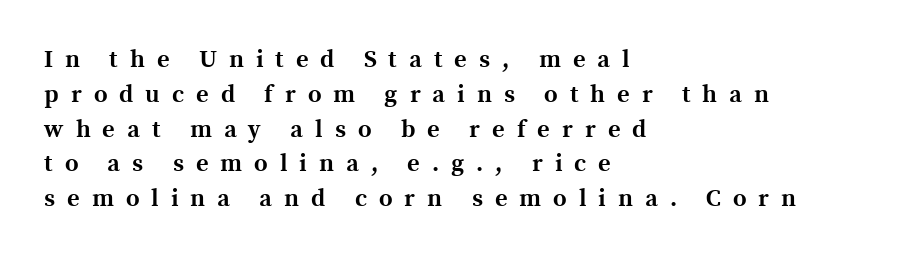
Q: Is the text bold? A: Yes.
Q: Is the text italic (slanted)? A: No, it is upright.
Q: Is the text underlined? A: No.
Q: How is the paragraph aligned? A: Left-aligned.
Q: Is the spacing between letters normal or unusually wide? A: Unusually wide.
Q: Is the spacing between lines tight, normal or loose? A: Normal.
